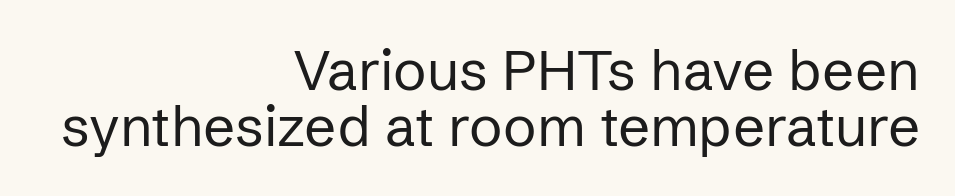
The image shows 56 px regular-weight sans-serif type, upright; set right-aligned, tight line spacing (1.0x), normal letter spacing, not underlined; low stroke contrast and a medium x-height.
